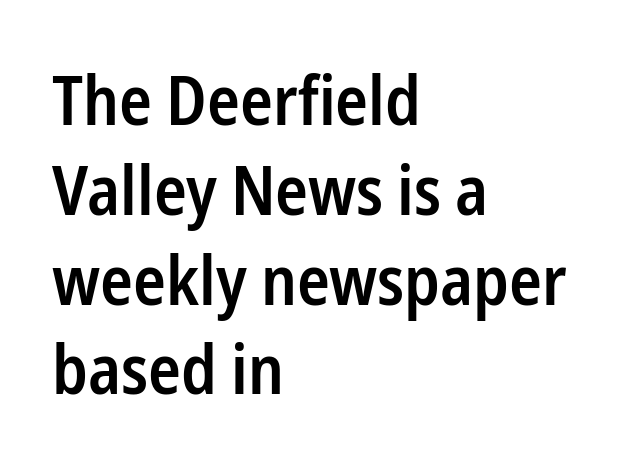
{"serif": "no", "italic": "no", "bold": "semi", "weight": "semibold", "width": "condensed", "stroke_contrast": "low", "x_height": "medium", "monospaced": "no", "underline": "no", "align": "left", "line_spacing": "normal", "line_spacing_ratio": 1.32, "letter_spacing": "normal", "letter_spacing_em": 0.0, "glyph_px": 68}
